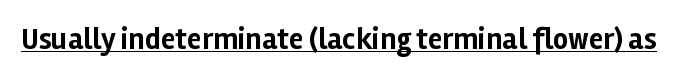
These words are printed bold, with thick strokes throughout. Varying glyph widths throughout — classic text-font behaviour. Words appear dense and cohesive because spacing is normal. The designer went with a sans here, leaving each stem footless.
